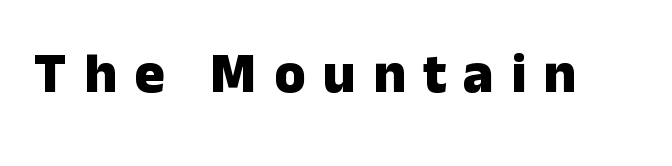
{"serif": "no", "italic": "no", "bold": "yes", "weight": "heavy", "width": "normal", "stroke_contrast": "low", "x_height": "medium", "monospaced": "no", "underline": "no", "letter_spacing": "wide", "letter_spacing_em": 0.3, "glyph_px": 57}
